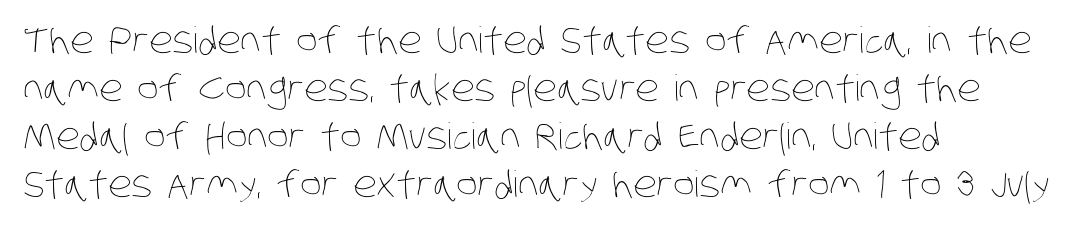
{"bold": "no", "weight": "thin", "width": "condensed", "stroke_contrast": "low", "x_height": "large", "monospaced": "no", "underline": "no", "align": "left", "line_spacing": "normal", "line_spacing_ratio": 1.33, "letter_spacing": "normal", "letter_spacing_em": 0.0, "glyph_px": 36}
